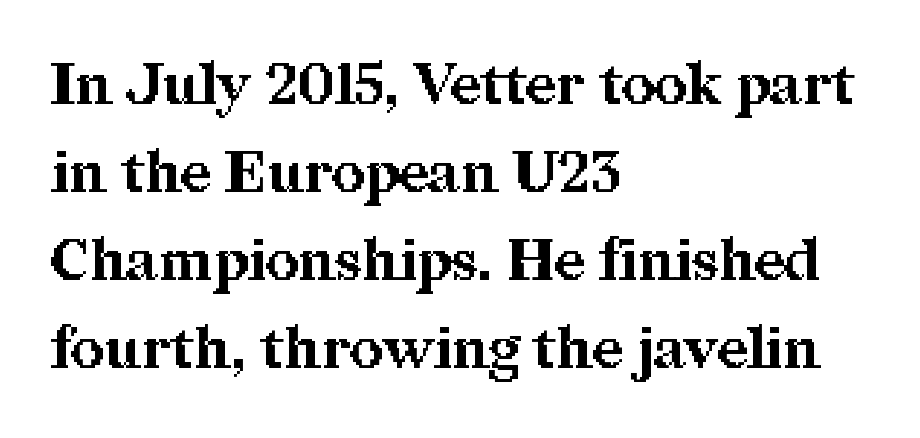
Leading matches the norm, producing a regular column. Note the varied advance widths — an 'i' is clearly narrower than an 'm'. Letter spacing: default. One-word summary of the alignment: left. Vertical strokes here are truly vertical.
